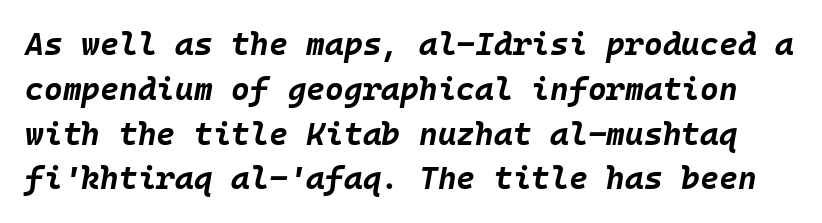
Q: Is the text bold? A: Yes.
Q: Is the text italic (slanted)? A: Yes, it leans right by about 10 degrees.
Q: Is the text underlined? A: No.
Q: Is the spacing between letters normal or unusually wide? A: Normal.
Q: Is the spacing between lines tight, normal or loose? A: Normal.
Q: Width (condensed, normal, or wide)? A: Normal.
Q: Stroke contrast? A: Low.
Q: x-height? A: Large.
Q: Monospaced? A: Yes.
